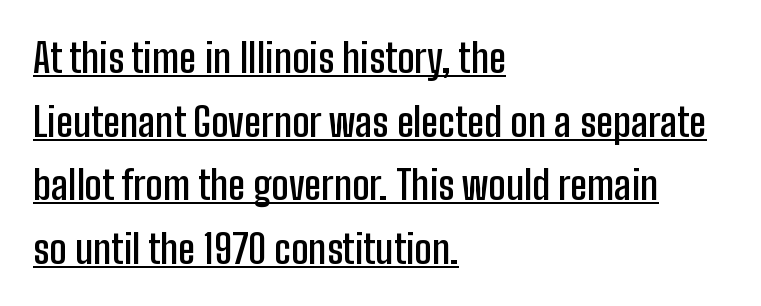
Q: Is the text bold? A: Semi-bold.
Q: Is the text italic (slanted)? A: No, it is upright.
Q: Is the typeface a serif or a sans-serif typeface? A: Sans-serif.
Q: Is the text underlined? A: Yes.
Q: How is the paragraph aligned? A: Left-aligned.
Q: Is the spacing between letters normal or unusually wide? A: Normal.
Q: Is the spacing between lines tight, normal or loose? A: Normal.
Q: Width (condensed, normal, or wide)? A: Condensed.
Q: Stroke contrast? A: Low.
Q: x-height? A: Medium.
Q: Monospaced? A: No.
